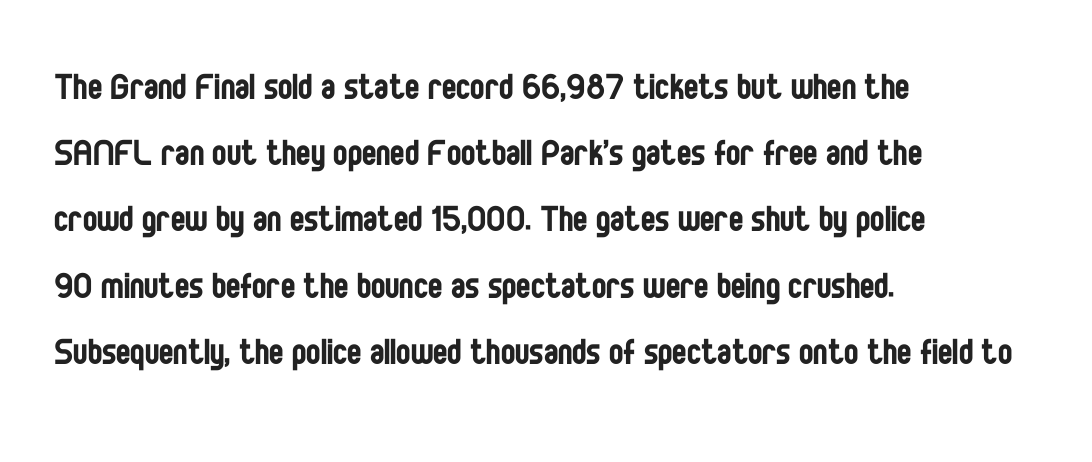
{"serif": "no", "italic": "no", "bold": "no", "weight": "regular", "width": "condensed", "stroke_contrast": "low", "x_height": "large", "monospaced": "no", "underline": "no", "align": "left", "line_spacing": "normal", "line_spacing_ratio": 1.54, "letter_spacing": "normal", "letter_spacing_em": 0.0, "glyph_px": 43}
